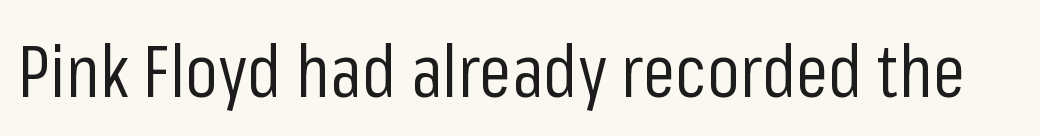
The image shows 73 px regular-weight, condensed sans-serif type, upright; set normal letter spacing, not underlined; low stroke contrast and a medium x-height.
